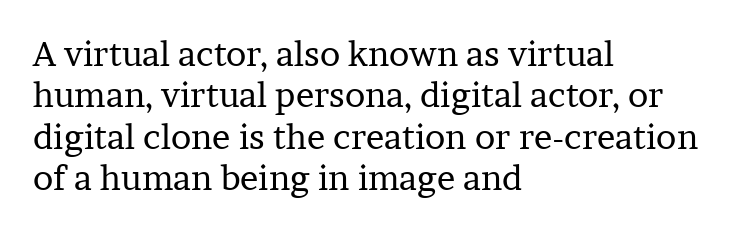
{"serif": "yes", "italic": "no", "bold": "no", "weight": "regular", "width": "normal", "stroke_contrast": "low", "x_height": "medium", "monospaced": "no", "underline": "no", "align": "left", "line_spacing_ratio": 1.22, "letter_spacing": "normal", "letter_spacing_em": 0.0, "glyph_px": 34}
